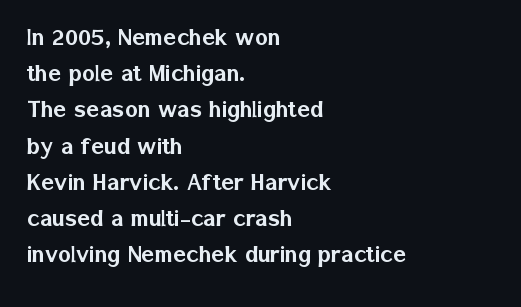
The image shows 27 px text type, upright; set left-aligned, normal line spacing (1.34x), normal letter spacing, not underlined.
